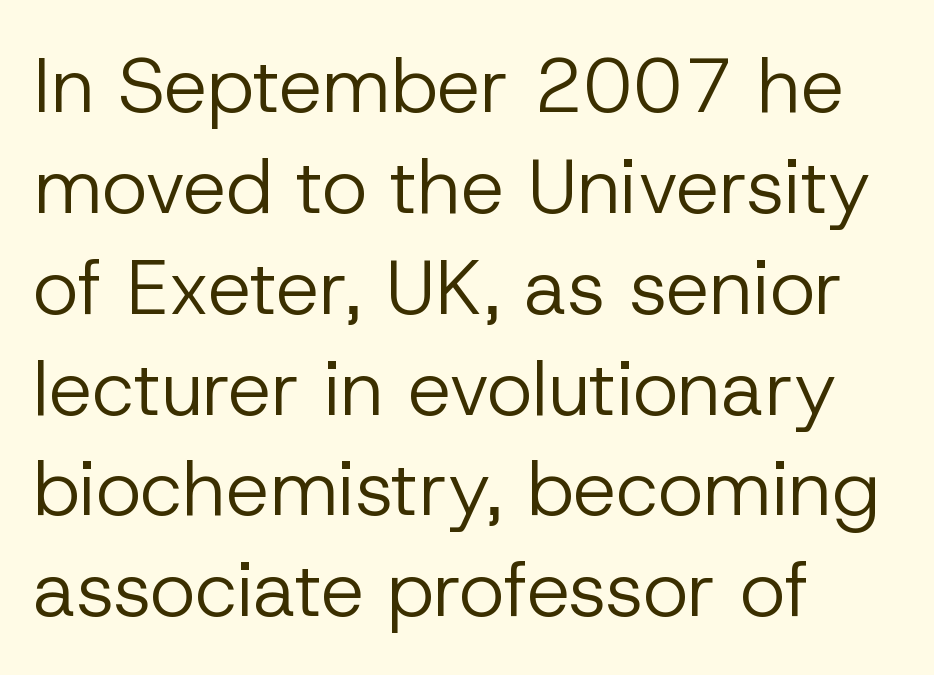
{"serif": "no", "italic": "no", "bold": "no", "weight": "regular", "width": "normal", "stroke_contrast": "low", "x_height": "medium", "monospaced": "no", "underline": "no", "align": "left", "line_spacing": "normal", "line_spacing_ratio": 1.31, "letter_spacing": "normal", "letter_spacing_em": 0.0, "glyph_px": 77}
